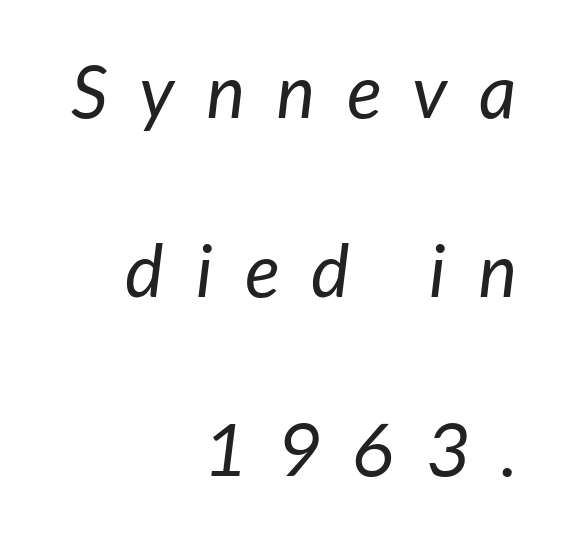
Q: Is the text bold? A: No.
Q: Is the text italic (slanted)? A: Yes, it leans right by about 7 degrees.
Q: Is the text underlined? A: No.
Q: How is the paragraph aligned? A: Right-aligned.
Q: Is the spacing between letters normal or unusually wide? A: Unusually wide.
Q: Is the spacing between lines tight, normal or loose? A: Loose.
Q: Width (condensed, normal, or wide)? A: Normal.
Q: Stroke contrast? A: Low.
Q: x-height? A: Medium.
Q: Monospaced? A: No.
